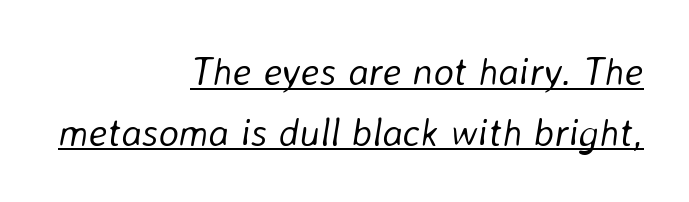
{"italic": "yes", "lean": "right", "slant_degrees": 8, "bold": "no", "weight": "light", "width": "normal", "stroke_contrast": "low", "x_height": "medium", "monospaced": "no", "underline": "yes", "align": "right", "line_spacing": "normal", "line_spacing_ratio": 1.56, "letter_spacing": "normal", "letter_spacing_em": 0.0, "glyph_px": 39}
